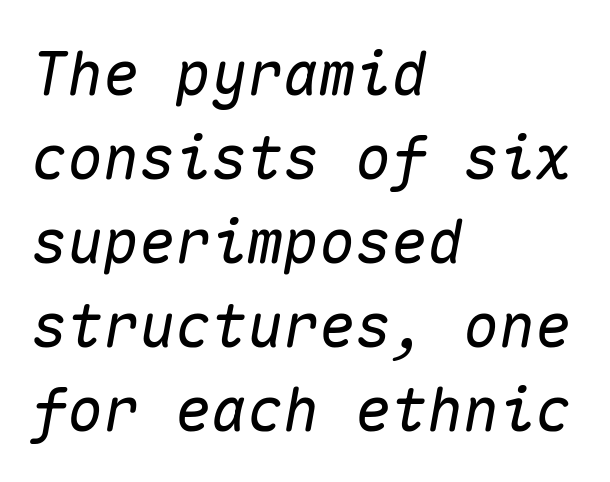
The image shows 60 px text type, italic (leaning right), monospaced; set left-aligned, normal line spacing (1.4x), normal letter spacing, not underlined; medium stroke contrast and a medium x-height.
